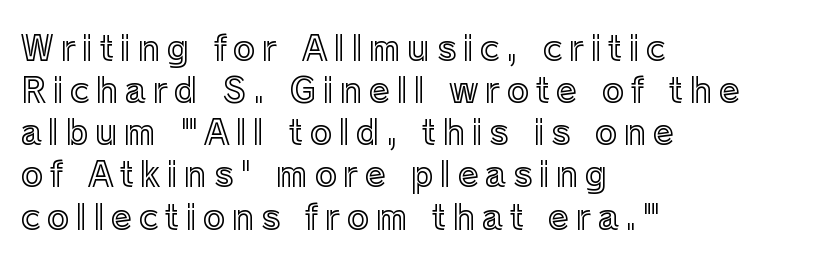
{"italic": "no", "width": "normal", "x_height": "medium", "monospaced": "no", "underline": "no", "align": "left", "line_spacing_ratio": 1.24, "glyph_px": 34}
